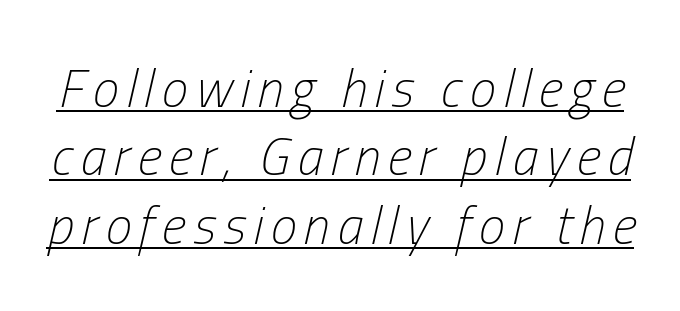
Students, observe: this is what conventionally led text looks like. You can see a thin bar hugging the bottom of the glyphs. Is the stroke heavy? The answer is a plain regular-or-lighter. These lines are rendered in a variable-pitch font. A typesetter would mark this as italic.
